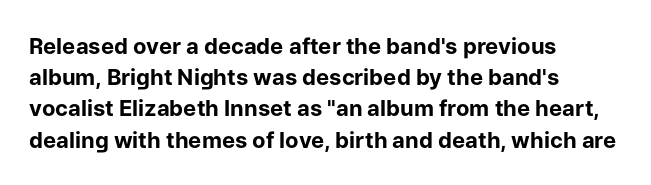
Q: Is the text bold? A: Yes.
Q: Is the text italic (slanted)? A: No, it is upright.
Q: Is the text underlined? A: No.
Q: How is the paragraph aligned? A: Left-aligned.
Q: Is the spacing between letters normal or unusually wide? A: Normal.
Q: Is the spacing between lines tight, normal or loose? A: Normal.
